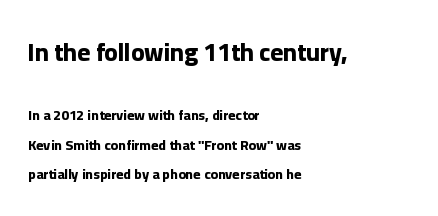
{"italic": "no", "bold": "yes", "underline": "no", "align": "left", "line_spacing": "loose", "line_spacing_ratio": 2.12, "letter_spacing": "normal", "letter_spacing_em": 0.0, "larger_block": "first", "size_ratio": 1.79, "glyph_px": 25}
